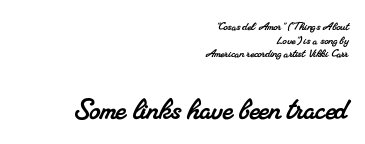
All the whitespace from short lines collects on the left. Two sizes are in play, and the larger belongs to the second block. Looks like regular typesetting: each glyph gets only the width it needs. Is the letter spacing exaggerated? No — it looks like the ordinary default. In terms of letterform style, serifs are clearly present.
